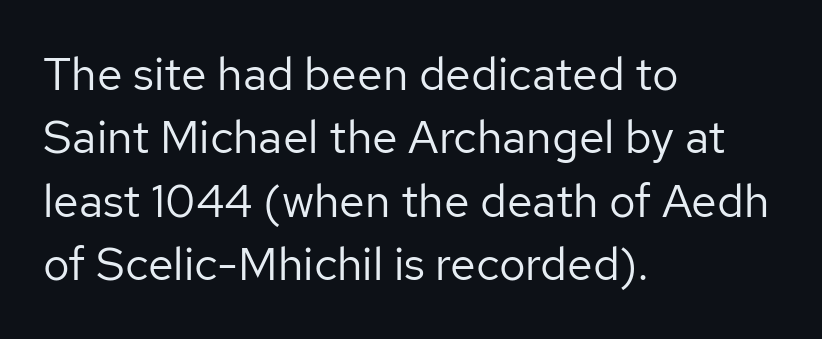
Each letter's strokes conclude bluntly, with no projecting serifs. Weight: regular or lighter. The foot of each line stays bare and open. Spacing verdict: proportional, widths tailored to each character. The lines in this sample share a left origin and differ only in where they stop.
